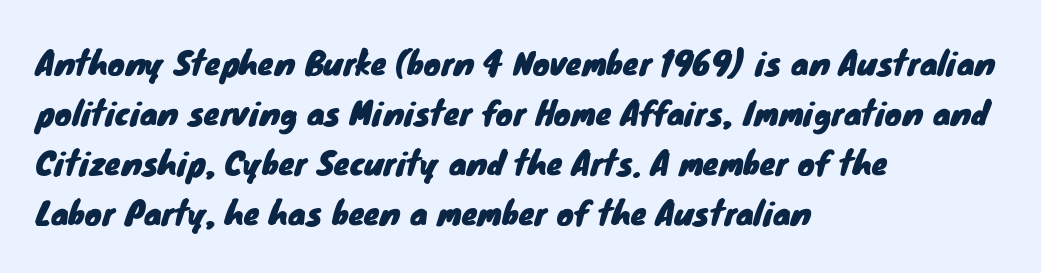
Q: Is the typeface a serif or a sans-serif typeface? A: Sans-serif.
Q: Is the text underlined? A: No.
Q: How is the paragraph aligned? A: Left-aligned.
Q: Is the spacing between letters normal or unusually wide? A: Normal.
Q: Is the spacing between lines tight, normal or loose? A: Normal.
Q: Width (condensed, normal, or wide)? A: Normal.
Q: Stroke contrast? A: Low.
Q: x-height? A: Small.
Q: Monospaced? A: No.
